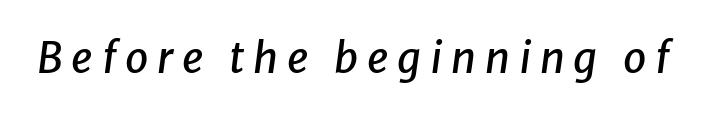
Each letter keeps its own natural width here, so spacing adapts to shape. Emphasis-style slanted type is in use. Display-style spreading of the glyphs; the letterfit is very open. The strip under each line holds only bare page.
